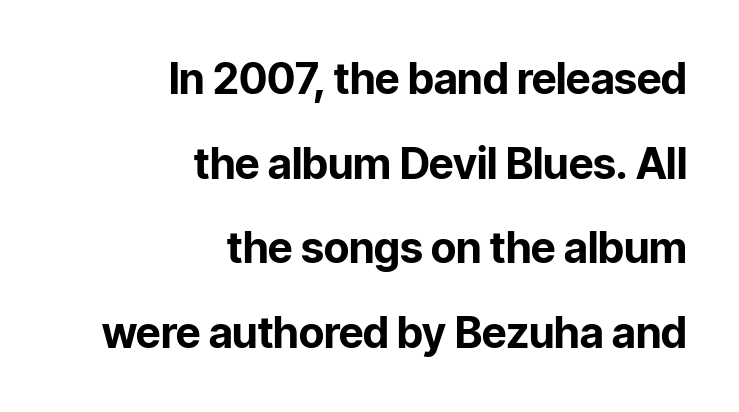
{"serif": "no", "italic": "no", "bold": "yes", "weight": "bold", "width": "normal", "stroke_contrast": "low", "x_height": "medium", "monospaced": "no", "underline": "no", "align": "right", "line_spacing": "loose", "line_spacing_ratio": 1.97, "letter_spacing": "normal", "letter_spacing_em": 0.0, "glyph_px": 43}
